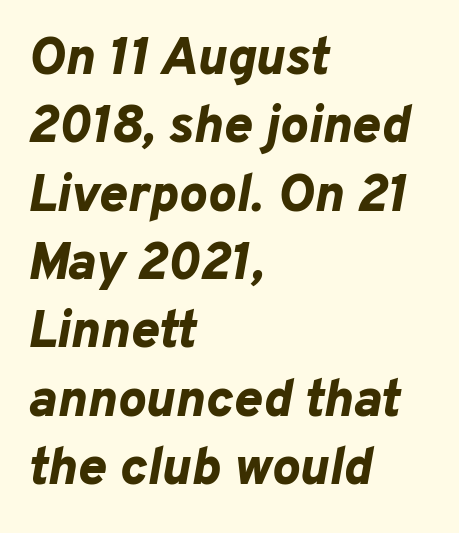
Q: Is the text bold? A: Yes.
Q: Is the text italic (slanted)? A: Yes, it leans right by about 10 degrees.
Q: Is the text underlined? A: No.
Q: How is the paragraph aligned? A: Left-aligned.
Q: Is the spacing between letters normal or unusually wide? A: Normal.
Q: Is the spacing between lines tight, normal or loose? A: Normal.
Q: Width (condensed, normal, or wide)? A: Normal.
Q: Stroke contrast? A: Low.
Q: x-height? A: Medium.
Q: Monospaced? A: No.
